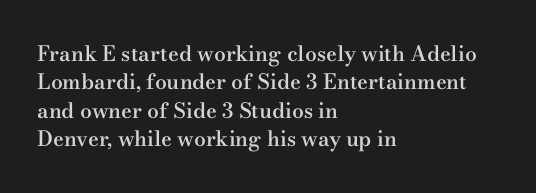
The image shows 21 px text type, upright; set left-aligned, normal line spacing (1.35x), normal letter spacing, not underlined.
